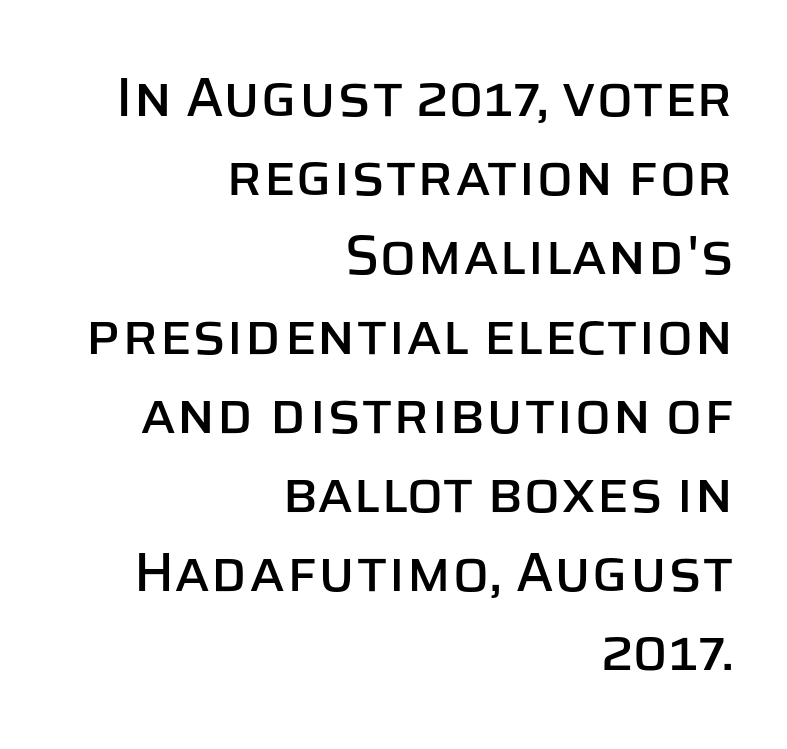
Tracking here is standard; glyphs follow each other at the usual distance. Do the letters lean? They stand straight. You could not count columns in this text — the font is proportionally spaced. A normal amount of white space separates one row of letters from the next. Right-aligned paragraph, ragged on the left. A sans-serif font was chosen for this passage.
